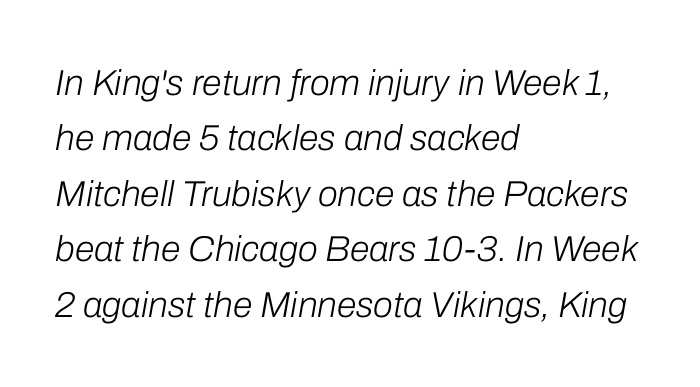
{"italic": "yes", "lean": "right", "slant_degrees": 10, "bold": "no", "weight": "light", "width": "normal", "stroke_contrast": "low", "x_height": "medium", "monospaced": "no", "underline": "no", "align": "left", "line_spacing": "normal", "line_spacing_ratio": 1.54, "letter_spacing": "normal", "letter_spacing_em": 0.0, "glyph_px": 36}
